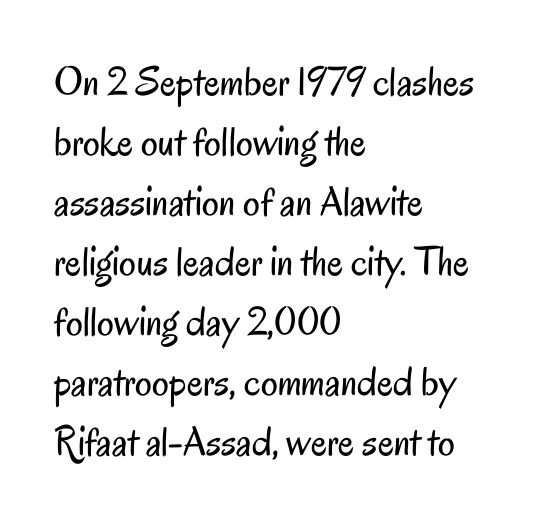
Q: Is the text bold? A: No.
Q: Is the text italic (slanted)? A: No, it is upright.
Q: Is the typeface a serif or a sans-serif typeface? A: Sans-serif.
Q: Is the text underlined? A: No.
Q: How is the paragraph aligned? A: Left-aligned.
Q: Is the spacing between letters normal or unusually wide? A: Normal.
Q: Is the spacing between lines tight, normal or loose? A: Normal.
Q: Width (condensed, normal, or wide)? A: Condensed.
Q: Stroke contrast? A: Low.
Q: x-height? A: Small.
Q: Monospaced? A: No.
